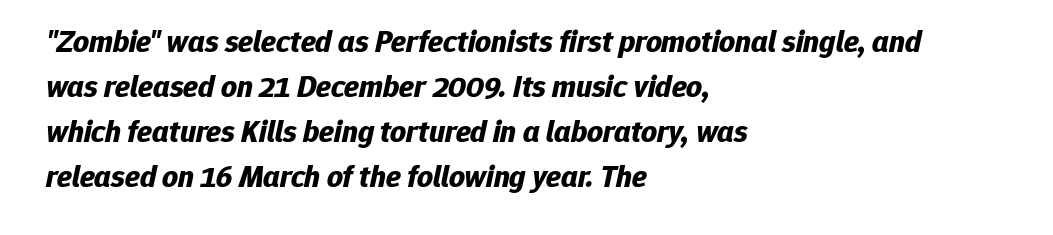
The image shows 31 px bold type, italic (leaning right); set left-aligned, normal line spacing (1.45x), normal letter spacing, not underlined; low stroke contrast and a medium x-height.
